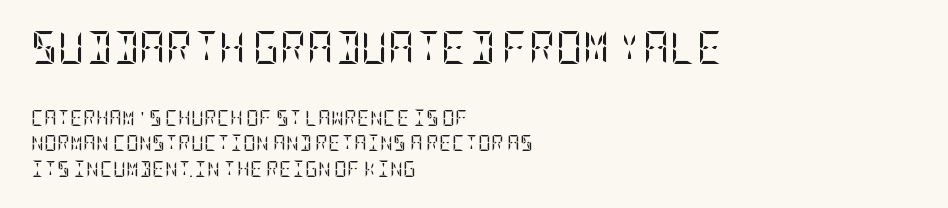
Ink coverage per letter is moderate at most. The passage shown is not underscored anywhere. Visually the block forms a straight wall on the left and a jagged coastline on the right. Characters follow at the spacing the type designer built in.
